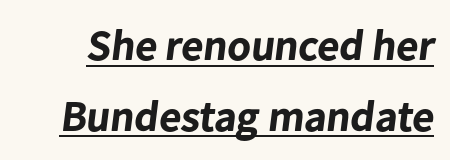
Default kerning and tracking; the words read as compact shapes. Evenly set lines give the paragraph a standard silhouette. The rendering shows plain stroke endings on the letterforms — a sans-serif design. Typographic density is high because the face is bold. The rendering uses natural spacing where letterforms have individual widths. Does a line run under the words? Yes, clearly.
